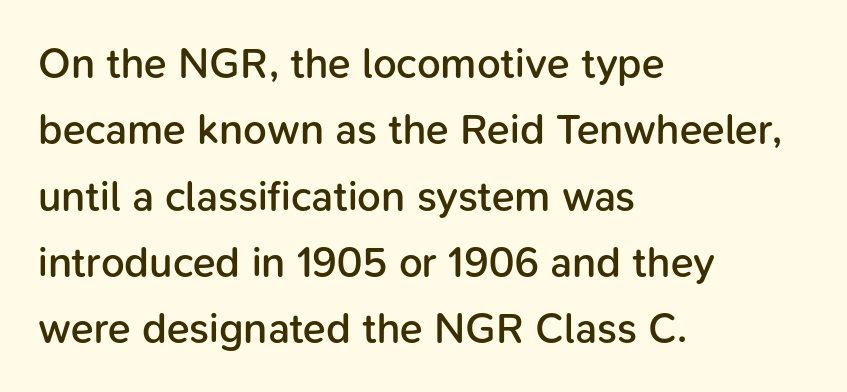
{"serif": "no", "italic": "no", "bold": "semi", "weight": "semibold", "width": "normal", "stroke_contrast": "low", "x_height": "medium", "monospaced": "no", "underline": "no", "align": "left", "line_spacing": "normal", "line_spacing_ratio": 1.58, "letter_spacing": "normal", "letter_spacing_em": 0.0, "glyph_px": 42}
